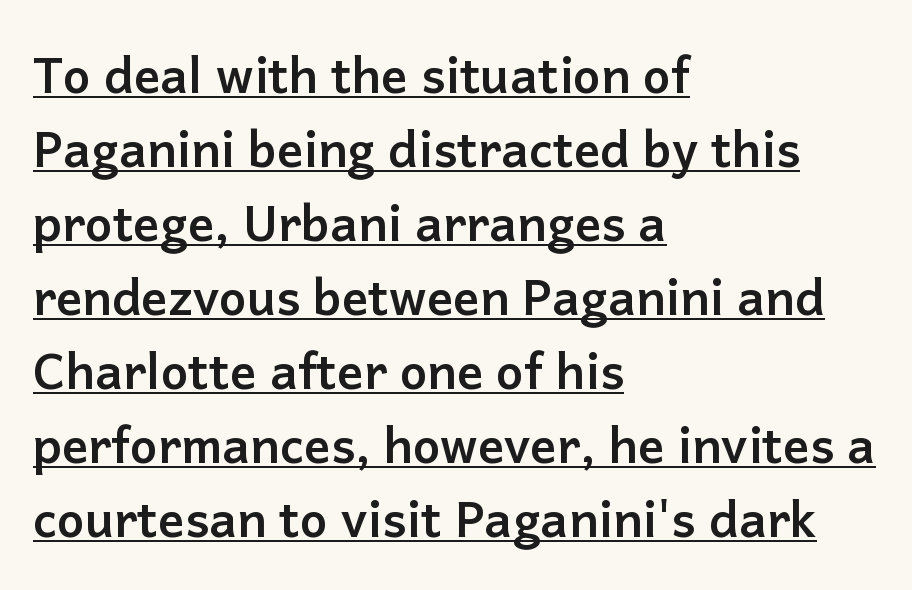
{"serif": "no", "italic": "no", "bold": "yes", "weight": "semibold", "width": "normal", "stroke_contrast": "low", "x_height": "medium", "monospaced": "no", "underline": "yes", "align": "left", "line_spacing": "normal", "line_spacing_ratio": 1.51, "letter_spacing": "normal", "letter_spacing_em": 0.0, "glyph_px": 49}
